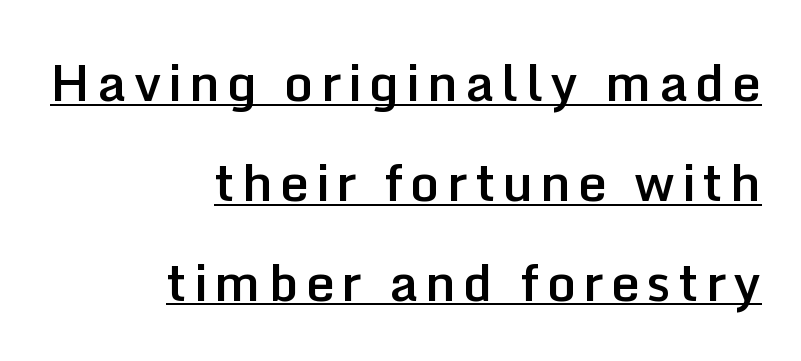
The image shows 51 px semibold sans-serif type, upright; set right-aligned, loose line spacing (1.96x), underlined; low stroke contrast and a medium x-height.
